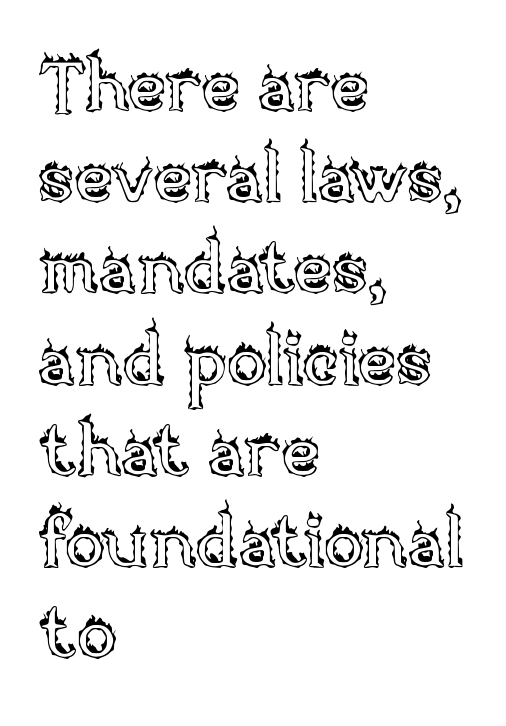
Underline: absent. Characters remain perfectly vertical along every line. Students, note that the glyphs here touch the page at normal intervals. The text block is weighted toward the left margin, trailing off unevenly rightward. The rows are spaced the way most documents space them. The passage shown is typed in a proportional face where columns would drift.
